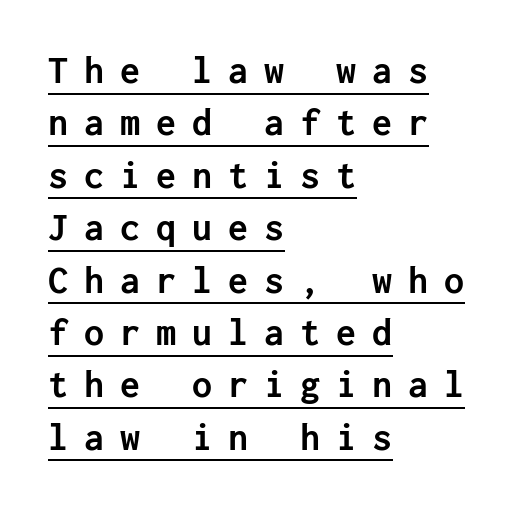
The image shows 40 px semibold sans-serif type, upright; set left-aligned, normal line spacing (1.31x), unusually wide letter spacing (+0.4 em), underlined; low stroke contrast and a medium x-height.
